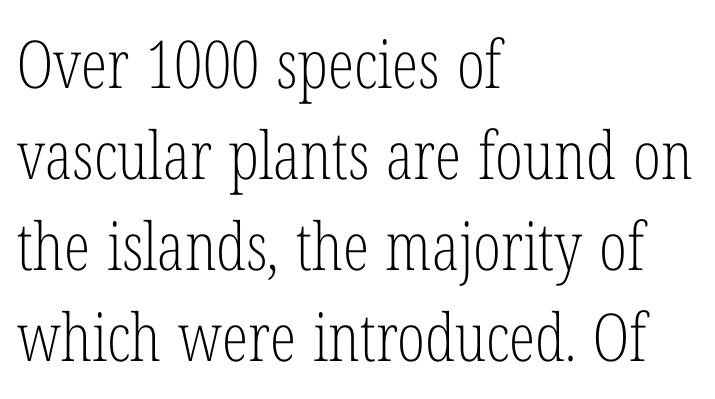
{"serif": "yes", "italic": "no", "bold": "no", "weight": "light", "width": "condensed", "stroke_contrast": "low", "x_height": "medium", "monospaced": "no", "underline": "no", "align": "left", "line_spacing": "normal", "line_spacing_ratio": 1.38, "letter_spacing": "normal", "letter_spacing_em": 0.0, "glyph_px": 66}
